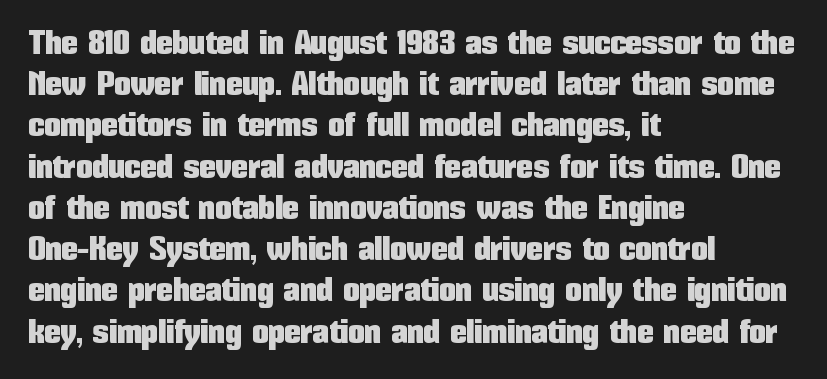
Q: Is the text italic (slanted)? A: No, it is upright.
Q: Is the typeface a serif or a sans-serif typeface? A: Sans-serif.
Q: Is the text underlined? A: No.
Q: How is the paragraph aligned? A: Left-aligned.
Q: Is the spacing between letters normal or unusually wide? A: Normal.
Q: Is the spacing between lines tight, normal or loose? A: Normal.
Q: Width (condensed, normal, or wide)? A: Condensed.
Q: Stroke contrast? A: Low.
Q: x-height? A: Medium.
Q: Monospaced? A: No.
